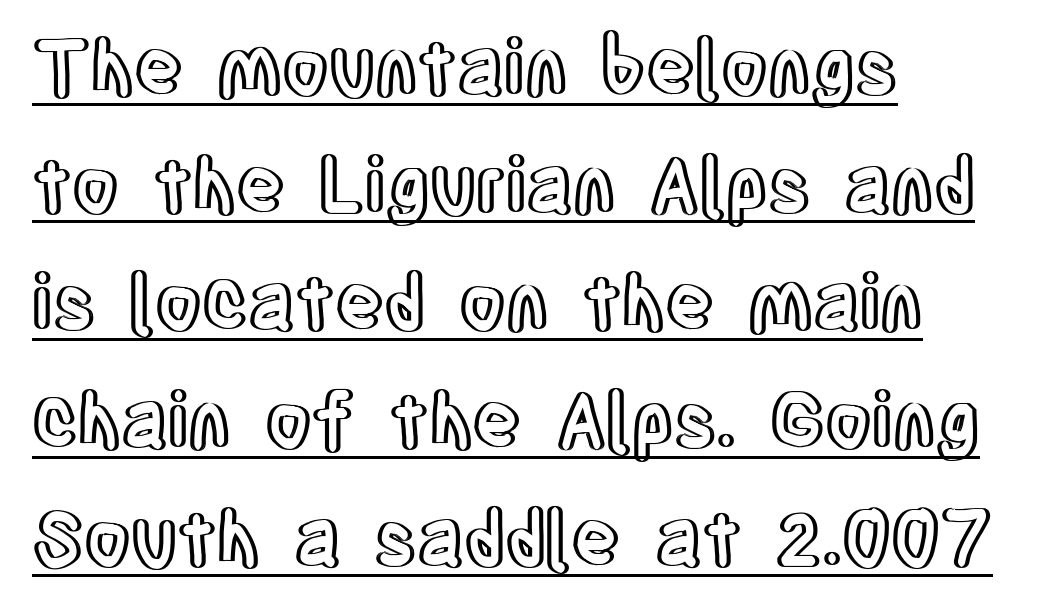
Q: Is the text italic (slanted)? A: No, it is upright.
Q: Is the text underlined? A: Yes.
Q: How is the paragraph aligned? A: Left-aligned.
Q: Is the spacing between letters normal or unusually wide? A: Normal.
Q: Is the spacing between lines tight, normal or loose? A: Normal.
Q: Width (condensed, normal, or wide)? A: Condensed.
Q: x-height? A: Large.
Q: Monospaced? A: No.
